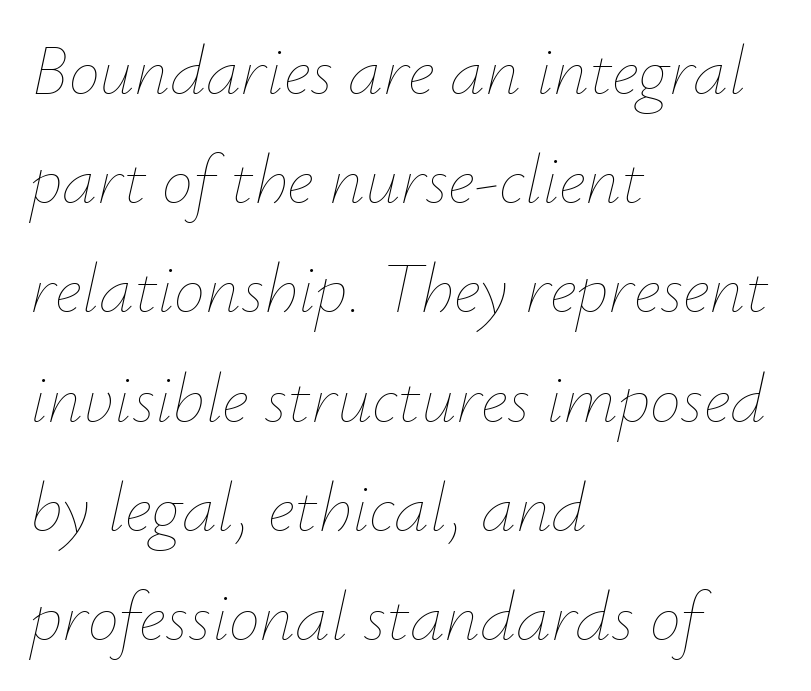
{"italic": "yes", "lean": "right", "slant_degrees": 12, "bold": "no", "weight": "thin", "width": "normal", "stroke_contrast": "low", "x_height": "small", "monospaced": "no", "underline": "no", "align": "left", "line_spacing": "normal", "line_spacing_ratio": 1.56, "letter_spacing": "normal", "letter_spacing_em": 0.0, "glyph_px": 70}
